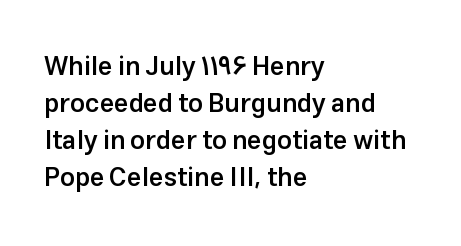
The image shows 26 px text type, upright; set left-aligned, normal line spacing (1.42x), normal letter spacing, not underlined.
